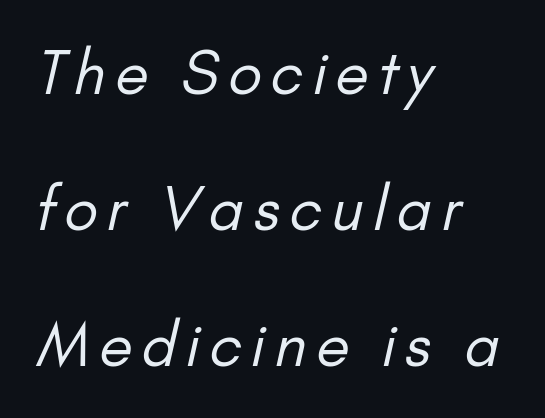
Q: Is the text bold? A: No.
Q: Is the typeface a serif or a sans-serif typeface? A: Sans-serif.
Q: Is the text underlined? A: No.
Q: How is the paragraph aligned? A: Left-aligned.
Q: Is the spacing between lines tight, normal or loose? A: Loose.
Q: Width (condensed, normal, or wide)? A: Normal.
Q: Stroke contrast? A: Low.
Q: x-height? A: Small.
Q: Monospaced? A: No.
